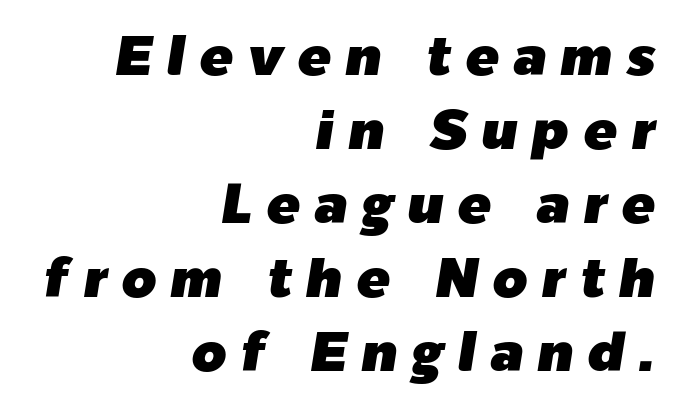
The image shows 56 px text type, italic (leaning right); set right-aligned, normal line spacing (1.32x), unusually wide letter spacing (+0.25 em), not underlined; low stroke contrast and a medium x-height.
